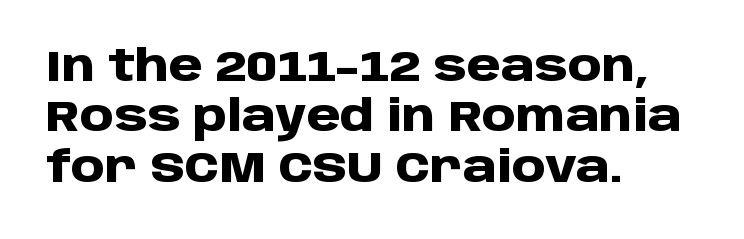
{"serif": "no", "italic": "no", "bold": "yes", "weight": "heavy", "width": "normal", "stroke_contrast": "low", "x_height": "large", "monospaced": "no", "underline": "no", "align": "left", "line_spacing_ratio": 1.17, "letter_spacing": "normal", "letter_spacing_em": 0.0, "glyph_px": 43}
